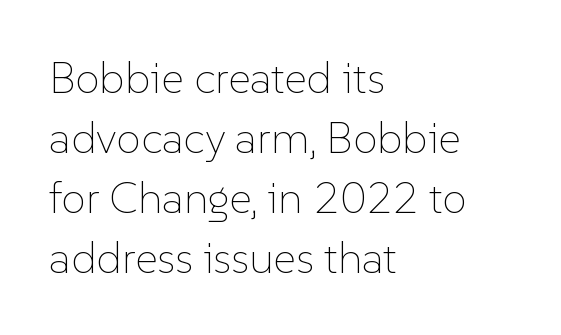
The image shows 44 px thin type, upright; set left-aligned, normal line spacing (1.36x), normal letter spacing, not underlined; low stroke contrast and a medium x-height.
